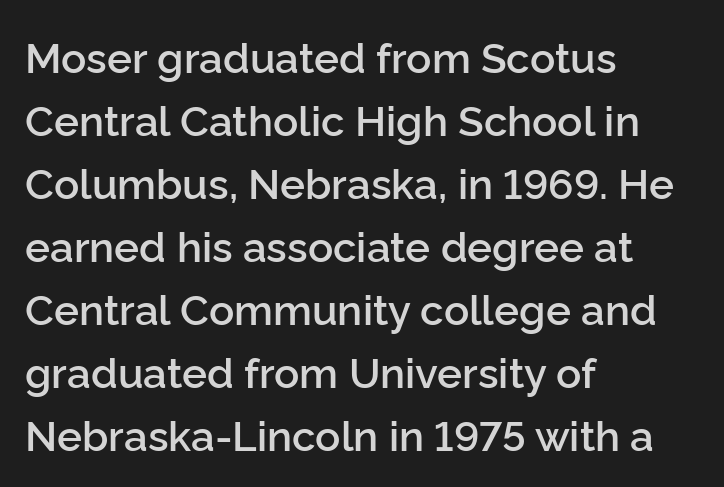
The image shows 42 px semibold sans-serif type, upright; set left-aligned, normal line spacing (1.5x), normal letter spacing, not underlined; low stroke contrast and a medium x-height.
